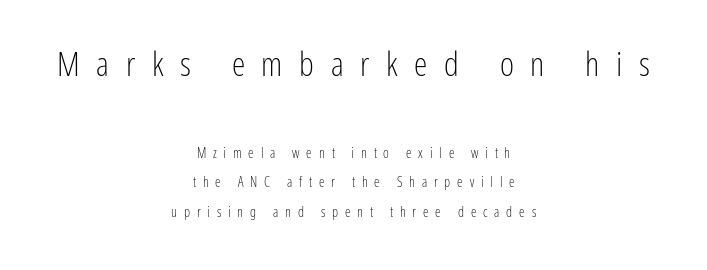
Display-style spreading of the glyphs; the letterfit is very open. Leading is clearly above the norm, producing a sparse column. This sample uses an upright cut, with every glyph sitting square on the baseline. Check under the words: just untouched page. Think of a printed novel: that variable character pitch is what you see here.
